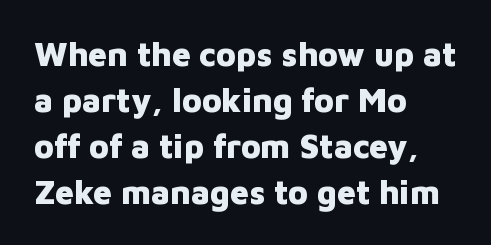
{"serif": "no", "italic": "no", "bold": "yes", "weight": "heavy", "width": "normal", "stroke_contrast": "low", "x_height": "medium", "monospaced": "no", "underline": "no", "align": "left", "line_spacing": "normal", "line_spacing_ratio": 1.39, "letter_spacing": "normal", "letter_spacing_em": 0.0, "glyph_px": 33}
